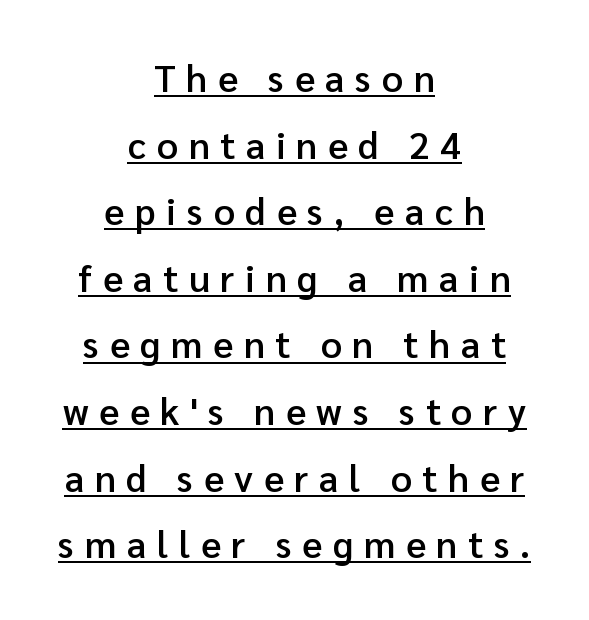
{"serif": "no", "italic": "no", "bold": "semi", "weight": "semibold", "width": "normal", "stroke_contrast": "low", "x_height": "medium", "monospaced": "no", "underline": "yes", "align": "center", "line_spacing_ratio": 1.8, "letter_spacing": "wide", "letter_spacing_em": 0.29, "glyph_px": 37}
